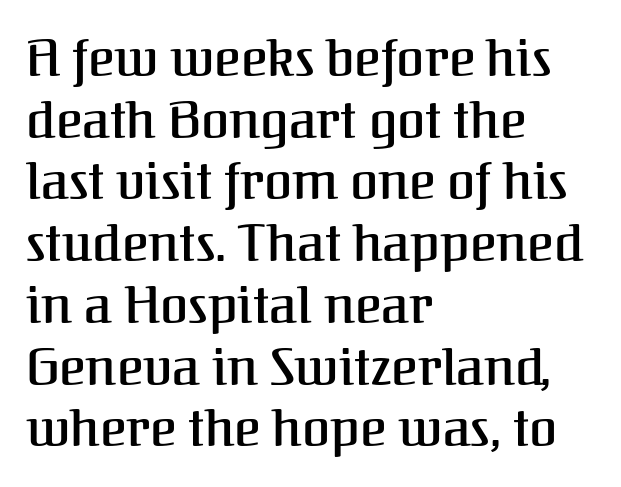
The image shows 51 px serif type, upright; set left-aligned, line spacing 1.21x, normal letter spacing, not underlined; medium stroke contrast and a medium x-height.
